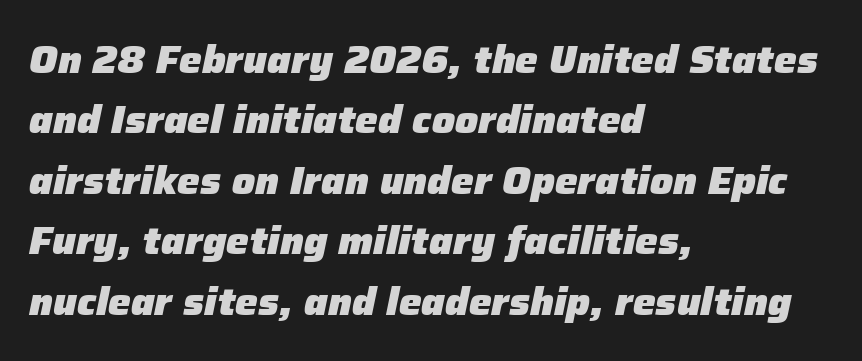
{"italic": "yes", "lean": "right", "slant_degrees": 12, "bold": "yes", "weight": "heavy", "width": "normal", "stroke_contrast": "low", "x_height": "medium", "monospaced": "no", "underline": "no", "align": "left", "line_spacing": "normal", "line_spacing_ratio": 1.59, "letter_spacing": "normal", "letter_spacing_em": 0.0, "glyph_px": 38}
